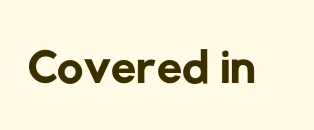
The zone under the glyphs is completely vacant. Is this a fixed-width face? No — the glyphs have proportional, varying widths. Note: no serifs on the glyphs. No heavy texture on the line: the type isn't bold.
